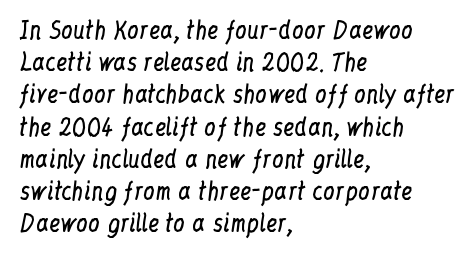
{"bold": "no", "underline": "no", "align": "left", "line_spacing": "normal", "line_spacing_ratio": 1.4, "letter_spacing": "normal", "letter_spacing_em": 0.0, "glyph_px": 23}
